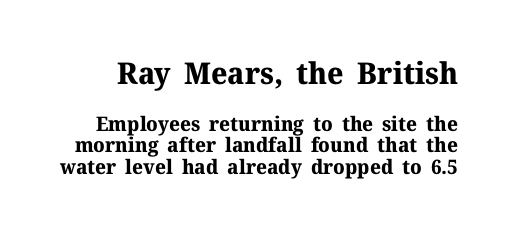
The image shows 30 px bold serif type, upright; set tight line spacing (1.09x), normal letter spacing, not underlined; the first (top) block is 1.5x larger; medium stroke contrast and a medium x-height.
